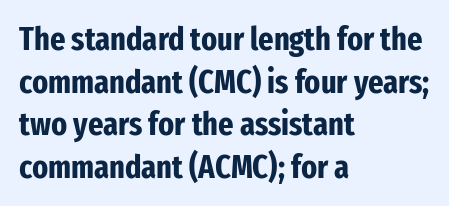
The font is running at its bold setting. If you measured baseline to baseline, you'd find a middling distance. Caption: standard tracking, unaltered. Decoration check: the copy has no underline. Each line starts at the same left margin while the right side varies.
